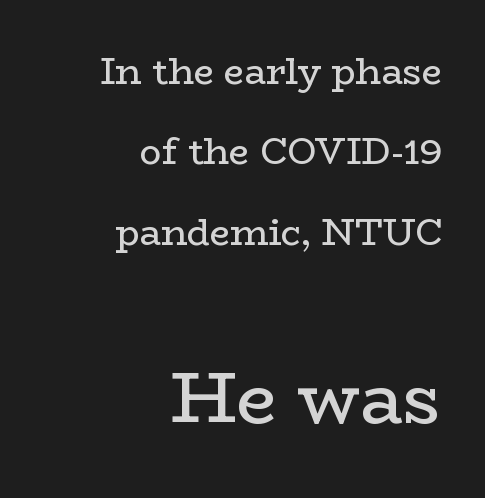
Serifs: yes, visible at the terminals of the letterforms. The axis of the letterforms is exactly vertical. Larger block? The one below; the one above is distinctly smaller. The area under the type is left untouched.
